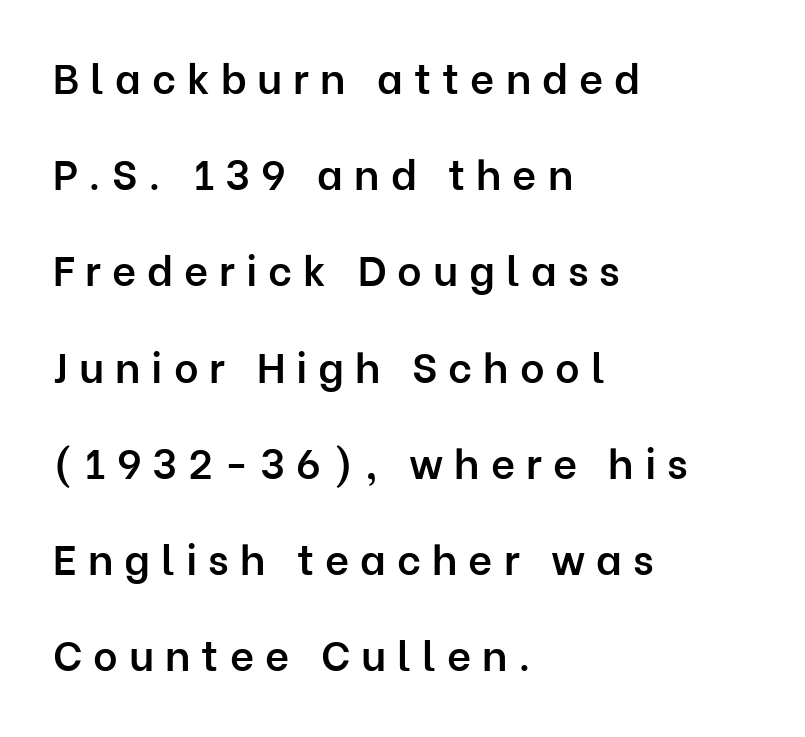
Q: Is the text bold? A: Semi-bold.
Q: Is the text italic (slanted)? A: No, it is upright.
Q: Is the typeface a serif or a sans-serif typeface? A: Sans-serif.
Q: Is the text underlined? A: No.
Q: How is the paragraph aligned? A: Left-aligned.
Q: Is the spacing between letters normal or unusually wide? A: Unusually wide.
Q: Is the spacing between lines tight, normal or loose? A: Loose.
Q: Width (condensed, normal, or wide)? A: Normal.
Q: Stroke contrast? A: Low.
Q: x-height? A: Medium.
Q: Monospaced? A: No.
